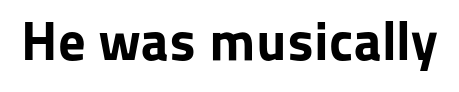
Q: Is the text bold? A: Yes.
Q: Is the text italic (slanted)? A: No, it is upright.
Q: Is the typeface a serif or a sans-serif typeface? A: Sans-serif.
Q: Is the text underlined? A: No.
Q: Is the spacing between letters normal or unusually wide? A: Normal.
Q: Width (condensed, normal, or wide)? A: Normal.
Q: Stroke contrast? A: Low.
Q: x-height? A: Medium.
Q: Monospaced? A: No.
